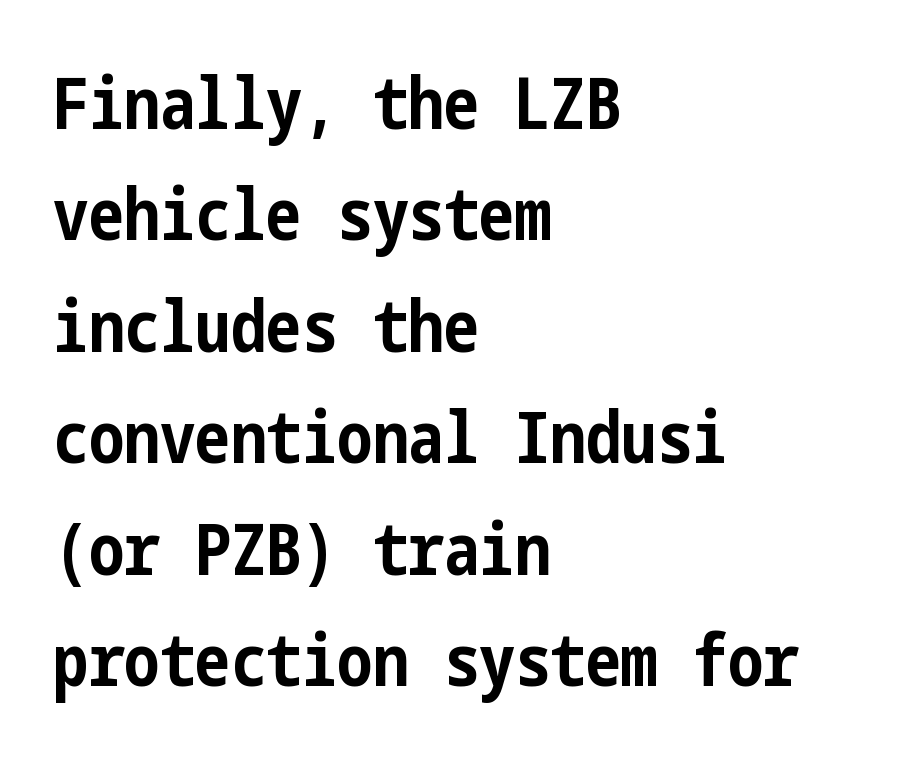
Q: Is the text bold? A: Yes.
Q: Is the text italic (slanted)? A: No, it is upright.
Q: Is the typeface a serif or a sans-serif typeface? A: Sans-serif.
Q: Is the text underlined? A: No.
Q: How is the paragraph aligned? A: Left-aligned.
Q: Is the spacing between letters normal or unusually wide? A: Normal.
Q: Is the spacing between lines tight, normal or loose? A: Normal.
Q: Width (condensed, normal, or wide)? A: Condensed.
Q: Stroke contrast? A: Low.
Q: x-height? A: Medium.
